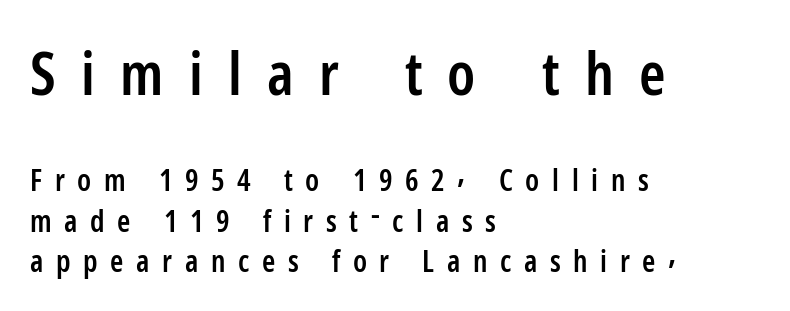
Q: Is the text bold? A: Semi-bold.
Q: Is the text italic (slanted)? A: No, it is upright.
Q: Is the typeface a serif or a sans-serif typeface? A: Sans-serif.
Q: Is the text underlined? A: No.
Q: How is the paragraph aligned? A: Left-aligned.
Q: Is the spacing between letters normal or unusually wide? A: Unusually wide.
Q: Is the spacing between lines tight, normal or loose? A: Normal.
Q: Which block of text is set in a larger size, the first (top) or the second (bottom)? A: The first (top) one.
Q: Width (condensed, normal, or wide)? A: Condensed.
Q: Stroke contrast? A: Low.
Q: x-height? A: Medium.
Q: Monospaced? A: No.
